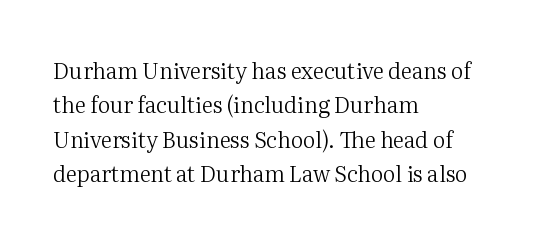
{"italic": "no", "bold": "no", "underline": "no", "align": "left", "line_spacing": "normal", "line_spacing_ratio": 1.56, "letter_spacing": "normal", "letter_spacing_em": 0.0, "glyph_px": 22}
